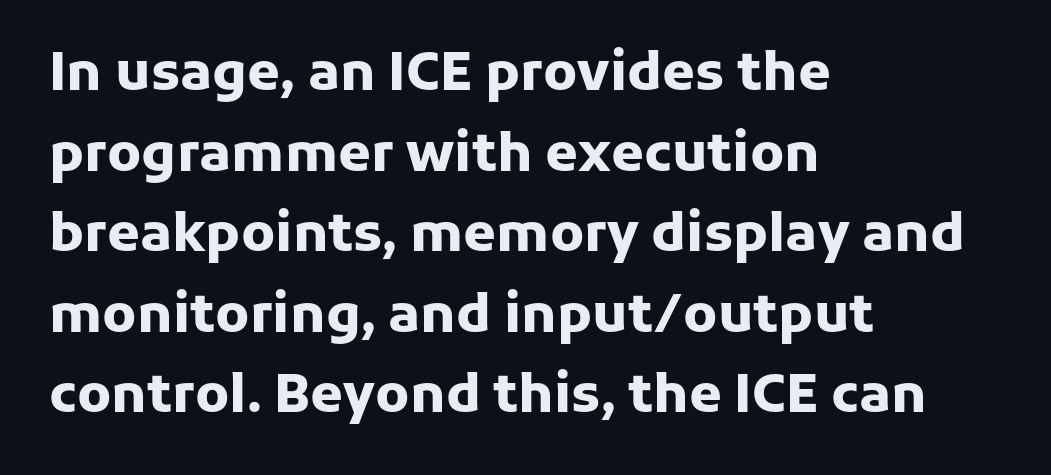
{"serif": "no", "italic": "no", "bold": "yes", "weight": "heavy", "width": "normal", "stroke_contrast": "low", "x_height": "medium", "monospaced": "no", "underline": "no", "align": "left", "line_spacing": "normal", "line_spacing_ratio": 1.52, "letter_spacing": "normal", "letter_spacing_em": 0.0, "glyph_px": 53}
